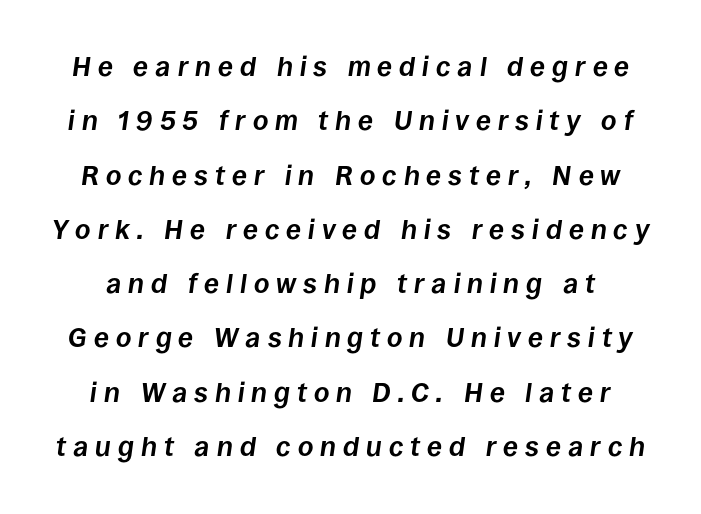
Q: Is the text bold? A: Yes.
Q: Is the text italic (slanted)? A: Yes, it leans right by about 8 degrees.
Q: Is the text underlined? A: No.
Q: Is the spacing between letters normal or unusually wide? A: Unusually wide.
Q: Is the spacing between lines tight, normal or loose? A: Loose.
